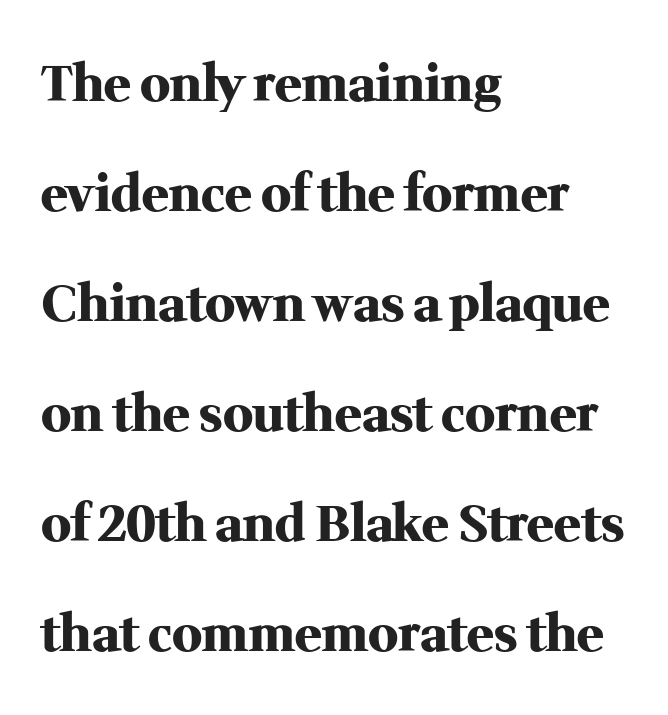
Spacing verdict: proportional, widths tailored to each character. Has an underline been added? It has not. In terms of letterspacing, this is plain default setting. Font category for this specimen: serif. Characters remain perfectly vertical along every line. Horizontal bands of white between lines are thick stripes.
